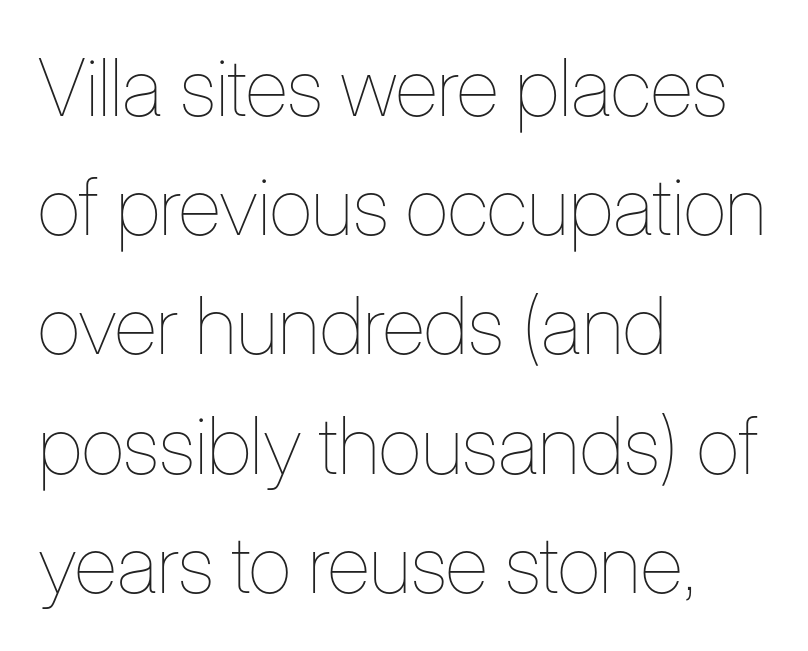
{"italic": "no", "bold": "no", "weight": "thin", "width": "condensed", "stroke_contrast": "low", "x_height": "medium", "monospaced": "no", "underline": "no", "align": "left", "line_spacing": "normal", "line_spacing_ratio": 1.49, "letter_spacing": "normal", "letter_spacing_em": 0.0, "glyph_px": 80}
